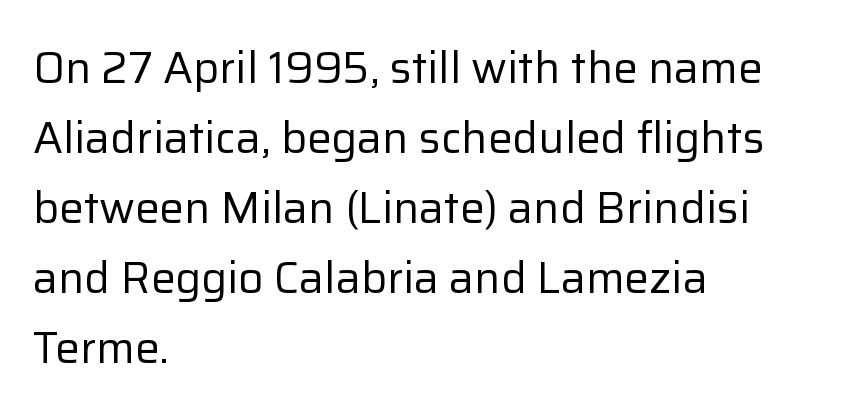
{"serif": "no", "italic": "no", "bold": "no", "weight": "regular", "width": "normal", "stroke_contrast": "low", "x_height": "medium", "monospaced": "no", "underline": "no", "align": "left", "line_spacing": "normal", "line_spacing_ratio": 1.59, "letter_spacing": "normal", "letter_spacing_em": 0.0, "glyph_px": 44}
